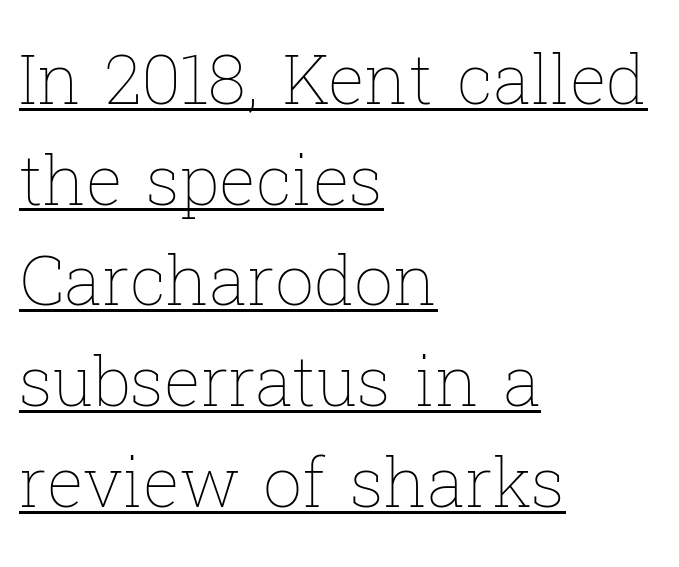
Tall strokes in this sample are plumb rather than angled. Tracking value appears to be zero — textbook default spacing. Nothing heavy about these letters — not bold at all. One-word summary of the alignment: left. Caption: lettering with a line underneath. This sample has the flowing, uneven cadence of proportional lettering.
